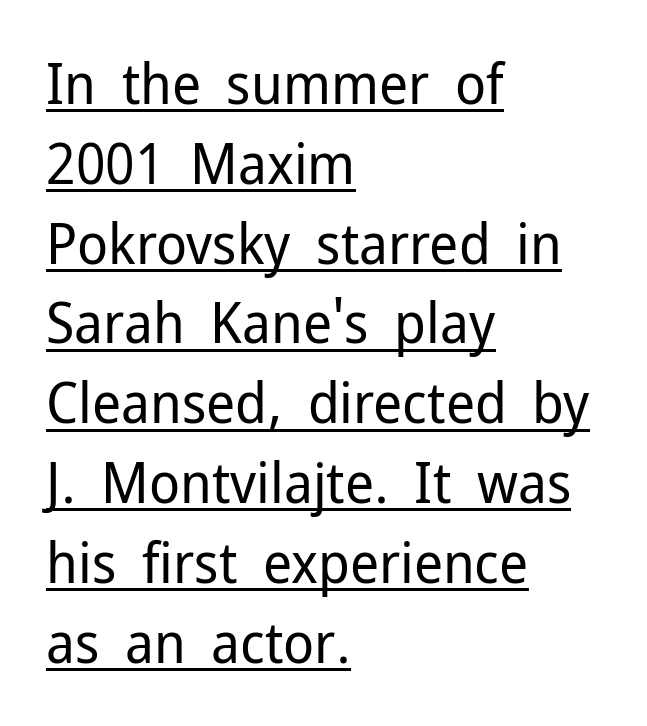
Q: Is the text bold? A: No.
Q: Is the text italic (slanted)? A: No, it is upright.
Q: Is the typeface a serif or a sans-serif typeface? A: Sans-serif.
Q: Is the text underlined? A: Yes.
Q: How is the paragraph aligned? A: Left-aligned.
Q: Is the spacing between letters normal or unusually wide? A: Normal.
Q: Is the spacing between lines tight, normal or loose? A: Normal.
Q: Width (condensed, normal, or wide)? A: Normal.
Q: Stroke contrast? A: Low.
Q: x-height? A: Medium.
Q: Monospaced? A: No.
